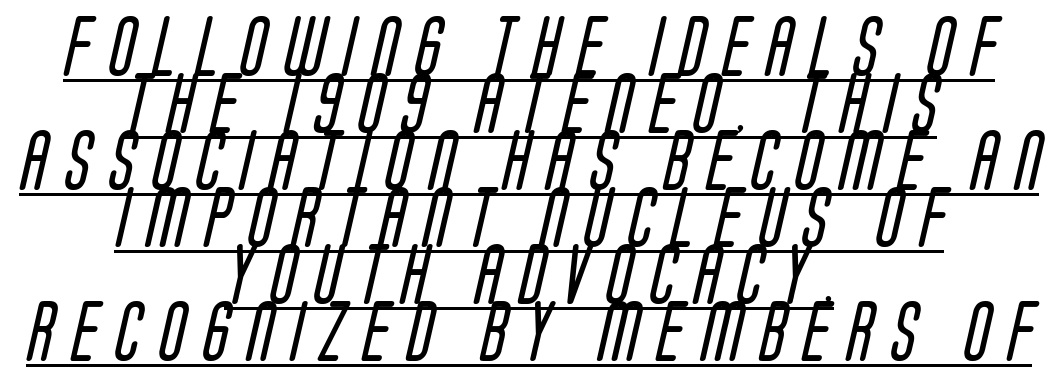
{"serif": "no", "bold": "no", "weight": "regular", "width": "condensed", "stroke_contrast": "low", "x_height": "large", "monospaced": "no", "underline": "yes", "align": "center", "line_spacing": "tight", "line_spacing_ratio": 0.95, "letter_spacing": "wide", "letter_spacing_em": 0.3, "glyph_px": 60}
